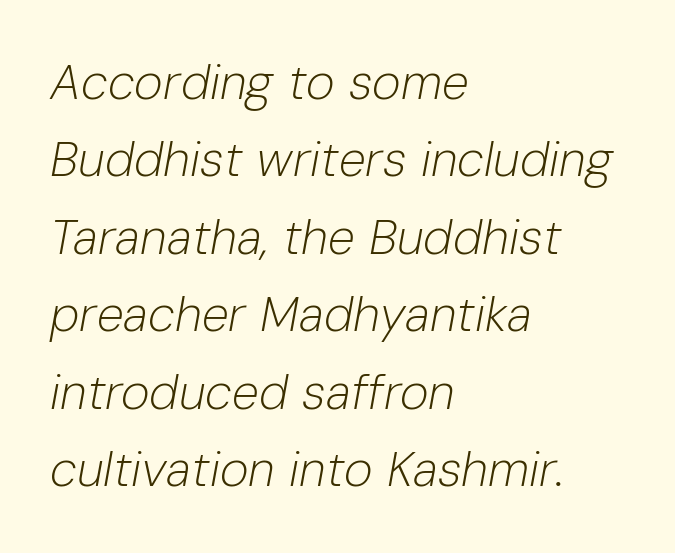
The image shows 49 px light type, italic (leaning right); set left-aligned, normal line spacing (1.58x), normal letter spacing, not underlined; low stroke contrast and a medium x-height.
